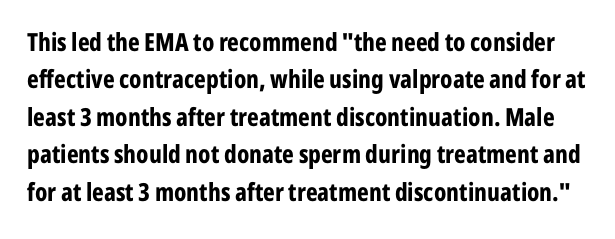
The type is set solid horizontally, with unmodified tracking. One glance says typical: line gaps are just what's usual. A typesetter would mark this as roman, not italic. Check under the words: just untouched page. Every letter is thick-stroked: bold, no question.
